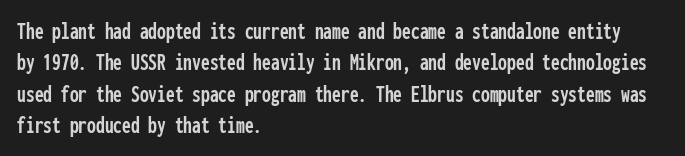
Q: Is the text italic (slanted)? A: No, it is upright.
Q: Is the text underlined? A: No.
Q: How is the paragraph aligned? A: Left-aligned.
Q: Is the spacing between letters normal or unusually wide? A: Normal.
Q: Is the spacing between lines tight, normal or loose? A: Normal.
